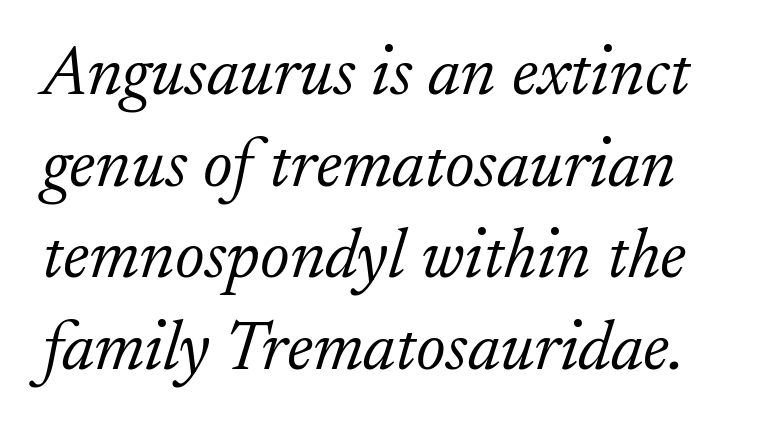
The image shows 70 px light serif type, italic (leaning right); set normal line spacing (1.31x), normal letter spacing, not underlined; low stroke contrast and a small x-height.
